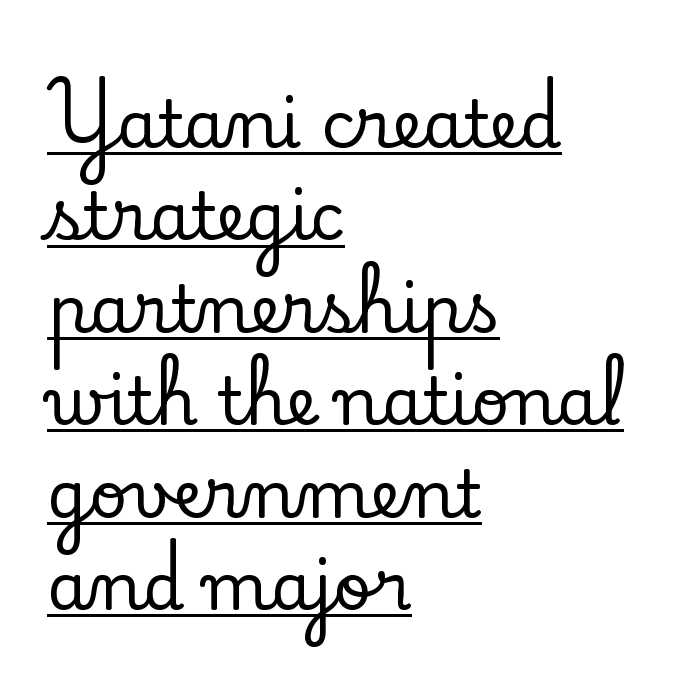
The image shows 66 px serif type, upright; set left-aligned, normal line spacing (1.4x), normal letter spacing, underlined; low stroke contrast and a small x-height.
